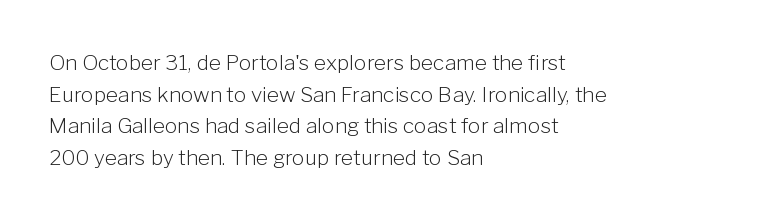
Style check: upright. Leftover space on each line is placed entirely after the last word. The rows are spaced the way most documents space them. The font is comparable to plain body text, perhaps lighter. Honestly, there is no underline to notice here at all. Nobody touched the tracking dial on this one.
